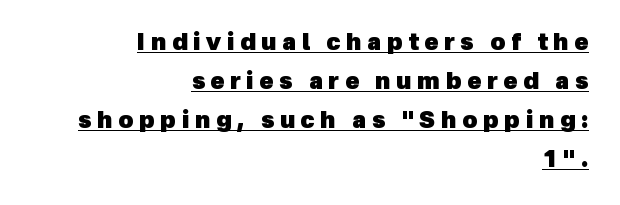
{"bold": "yes", "underline": "yes", "align": "right", "line_spacing": "normal", "line_spacing_ratio": 1.69, "letter_spacing": "wide", "letter_spacing_em": 0.24, "glyph_px": 23}
